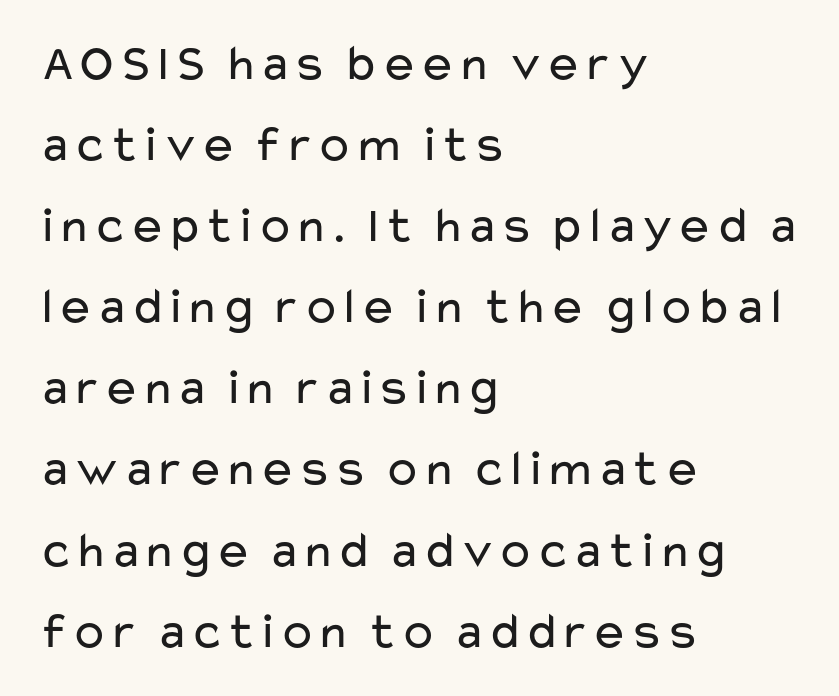
Q: Is the text bold? A: No.
Q: Is the text italic (slanted)? A: No, it is upright.
Q: Is the typeface a serif or a sans-serif typeface? A: Sans-serif.
Q: Is the text underlined? A: No.
Q: How is the paragraph aligned? A: Left-aligned.
Q: Is the spacing between letters normal or unusually wide? A: Normal.
Q: Is the spacing between lines tight, normal or loose? A: Normal.
Q: Width (condensed, normal, or wide)? A: Wide.
Q: Stroke contrast? A: Low.
Q: x-height? A: Medium.
Q: Monospaced? A: No.
